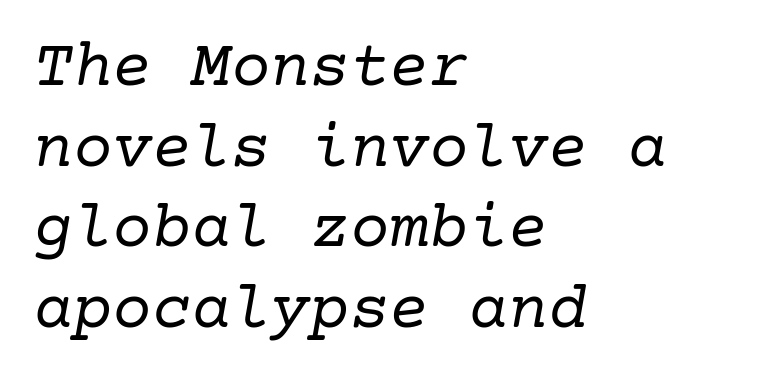
Observe the ordinary spacing: letters are neighbours, not strangers. All the whitespace from short lines collects on the right. Just letters on the line, the space beneath them empty. The lettering tilts uniformly, giving the passage an italic look. Vertical stems look standard width or narrower in stroke. The font family rendered here belongs to the serif group.
